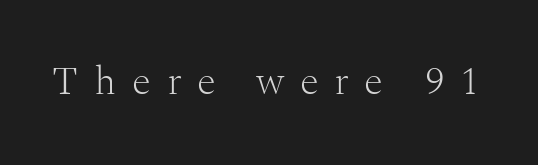
Think of a printed novel: that variable character pitch is what you see here. Quick note: not italic, upright. The passage shown has open, widely tracked lettering throughout. Look at the bottom of the vertical strokes: they flare into serifs here. These glyphs show unthickened strokes, regular width or finer. The words here are not underlined.
